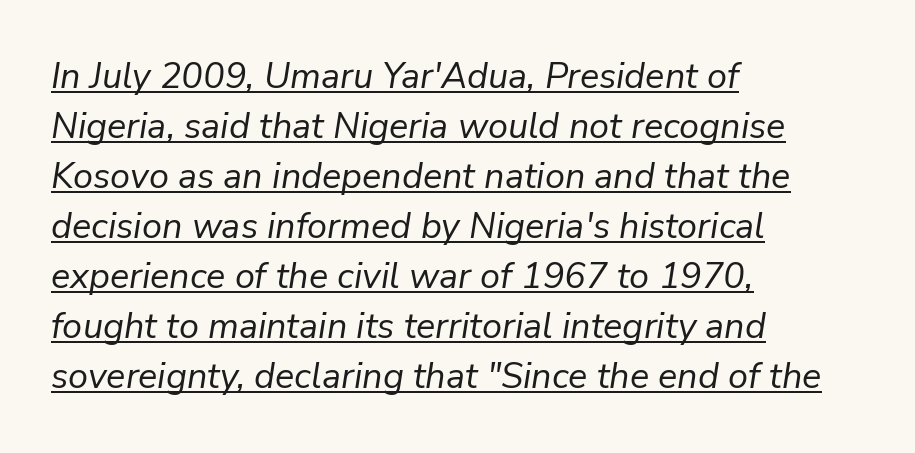
{"italic": "yes", "lean": "right", "slant_degrees": 9, "bold": "no", "weight": "regular", "width": "normal", "stroke_contrast": "low", "x_height": "medium", "monospaced": "no", "underline": "yes", "align": "left", "line_spacing": "normal", "line_spacing_ratio": 1.39, "letter_spacing": "normal", "letter_spacing_em": 0.0, "glyph_px": 36}
